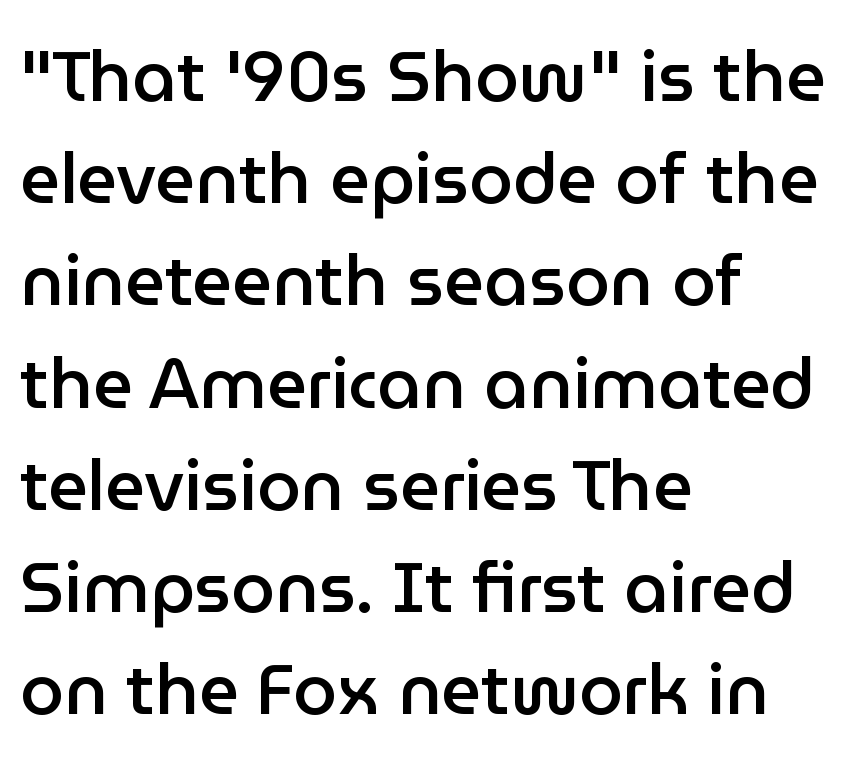
This sample has the flowing, uneven cadence of proportional lettering. The letters carry no serifs — their stems end cleanly without finishing strokes. The lines are quadded left. Does the leading feel generous? No, just average. Caption: standard tracking, unaltered. Lines of text with bare space underneath.
